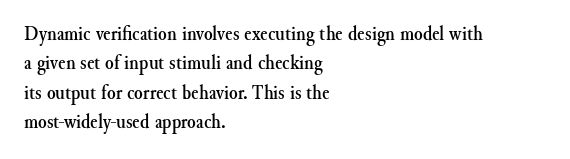
The image shows 22 px text type, upright; set left-aligned, normal line spacing (1.33x), normal letter spacing, not underlined.
